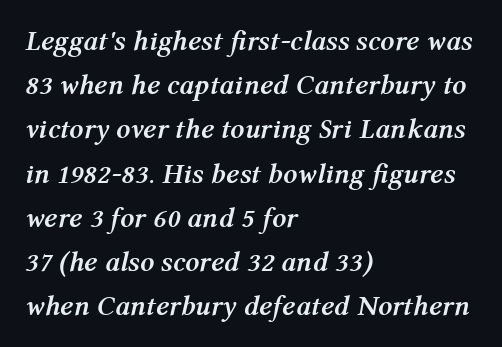
{"italic": "yes", "lean": "right", "slant_degrees": 12, "bold": "yes", "weight": "semibold", "width": "normal", "stroke_contrast": "medium", "x_height": "medium", "monospaced": "no", "underline": "no", "align": "left", "line_spacing": "normal", "line_spacing_ratio": 1.58, "letter_spacing": "normal", "letter_spacing_em": 0.0, "glyph_px": 28}
